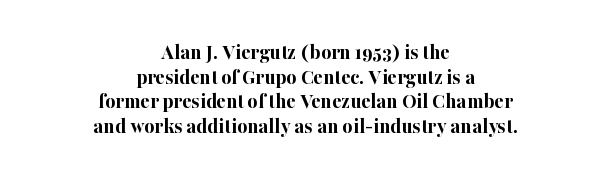
The image shows 22 px bold type, upright; set centered, tight line spacing (1.12x), normal letter spacing, not underlined.
